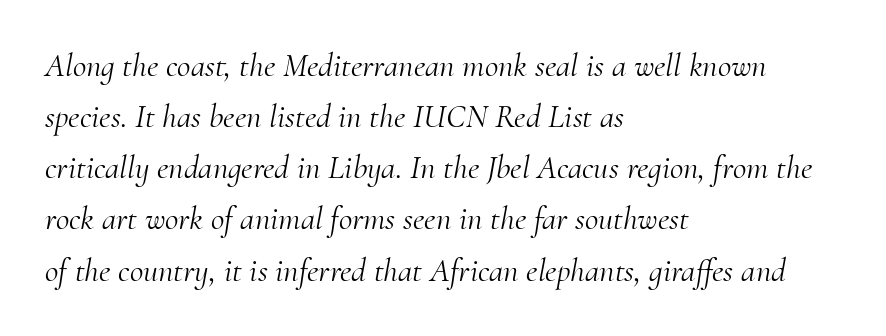
{"serif": "yes", "italic": "yes", "lean": "right", "slant_degrees": 10, "bold": "no", "weight": "light", "width": "normal", "stroke_contrast": "medium", "x_height": "small", "monospaced": "no", "underline": "no", "align": "left", "line_spacing": "normal", "line_spacing_ratio": 1.55, "letter_spacing": "normal", "letter_spacing_em": 0.0, "glyph_px": 33}
